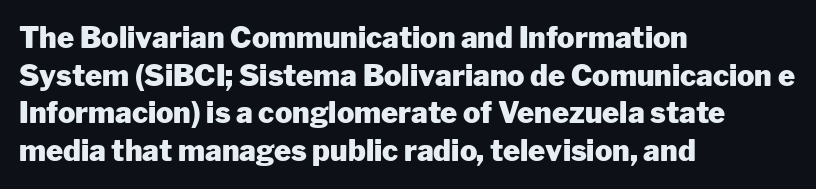
The image shows 29 px heavy sans-serif type, upright; set left-aligned, normal line spacing (1.3x), normal letter spacing, not underlined; low stroke contrast and a medium x-height.
